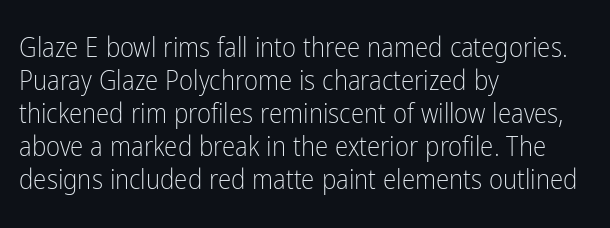
The image shows 27 px text type, upright; set left-aligned, line spacing 1.22x, normal letter spacing, not underlined.
